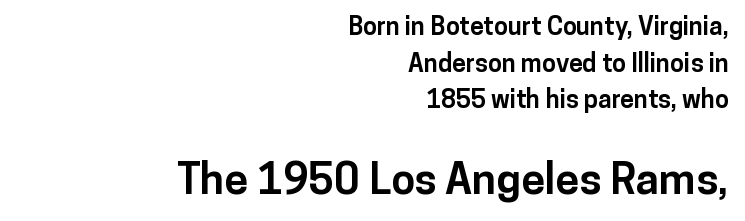
Two sizes are in play, and the larger belongs to the second block. Students, this is bold: see how much ink each stroke carries. A flush-right, rag-left setting is used for this passage. Line spacing here is normal. You could call the tracking neutral — neither tight nor loose.
